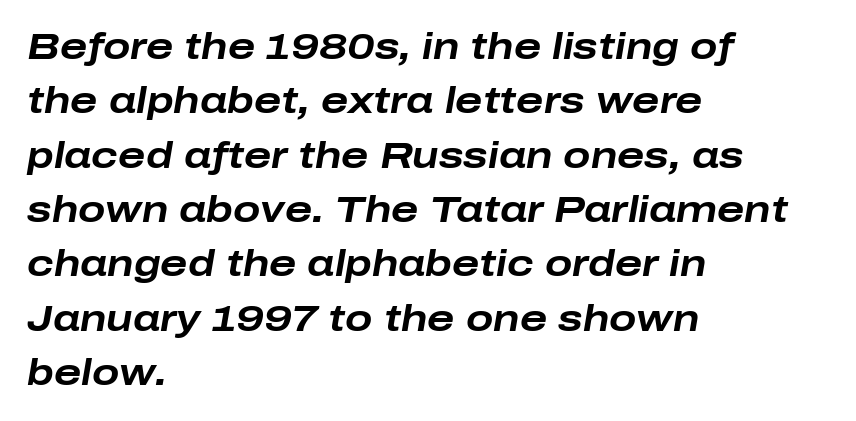
{"italic": "yes", "lean": "right", "slant_degrees": 10, "bold": "yes", "weight": "bold", "width": "wide", "stroke_contrast": "low", "x_height": "medium", "monospaced": "no", "underline": "no", "align": "left", "line_spacing": "normal", "line_spacing_ratio": 1.51, "letter_spacing": "normal", "letter_spacing_em": 0.0, "glyph_px": 36}
